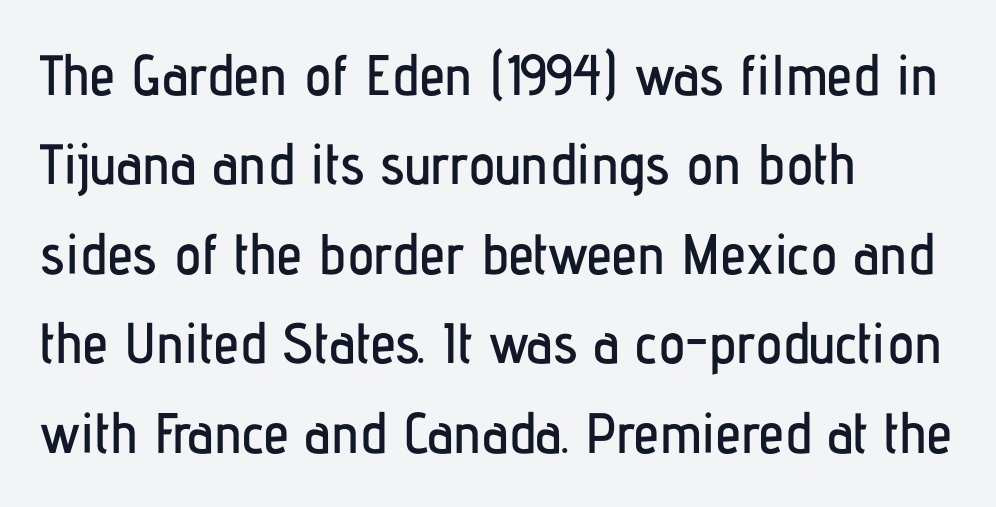
Q: Is the text italic (slanted)? A: No, it is upright.
Q: Is the typeface a serif or a sans-serif typeface? A: Sans-serif.
Q: Is the text underlined? A: No.
Q: How is the paragraph aligned? A: Left-aligned.
Q: Is the spacing between letters normal or unusually wide? A: Normal.
Q: Is the spacing between lines tight, normal or loose? A: Normal.
Q: Width (condensed, normal, or wide)? A: Condensed.
Q: Stroke contrast? A: Low.
Q: x-height? A: Medium.
Q: Monospaced? A: No.
